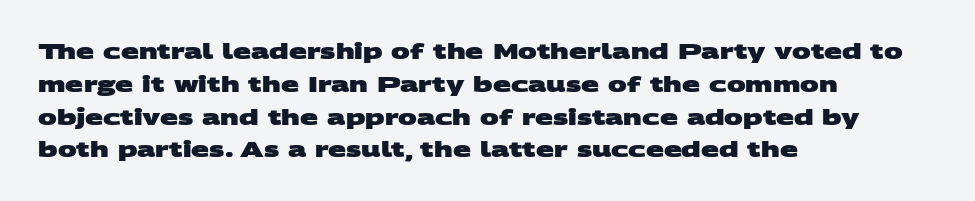
{"bold": "yes", "underline": "no", "align": "left", "line_spacing": "normal", "line_spacing_ratio": 1.56, "letter_spacing": "normal", "letter_spacing_em": 0.0, "glyph_px": 21}
